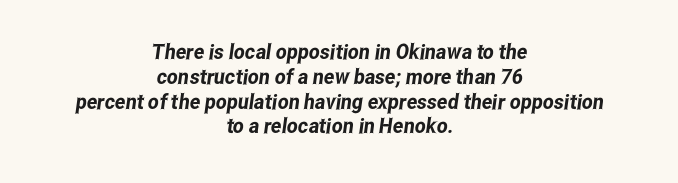
The image shows 21 px text type; set centered, line spacing 1.18x, normal letter spacing, not underlined.
